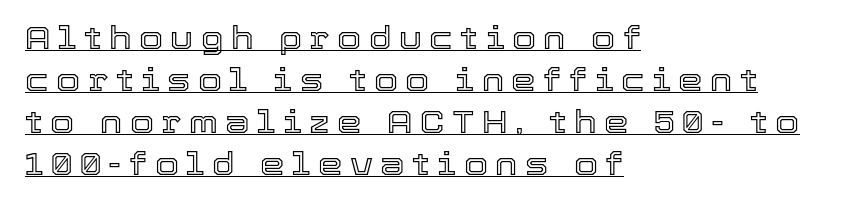
The image shows 31 px text type, upright; set left-aligned, normal line spacing (1.35x), unusually wide letter spacing (+0.24 em), underlined; a medium x-height.
